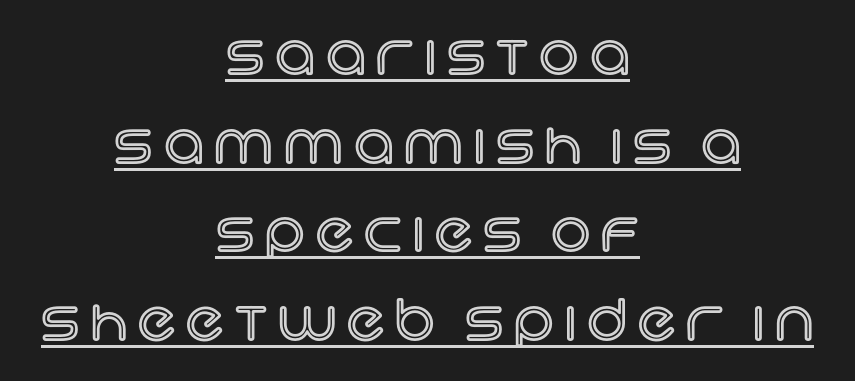
The typography opts for an upright posture over an oblique one. A typographer would call this underscored text. Loose tracking; the words dissolve into strings of separated letters. Each new line begins a customary step beneath the previous one. Character widths vary here, with narrow letters taking less room than wide ones.
